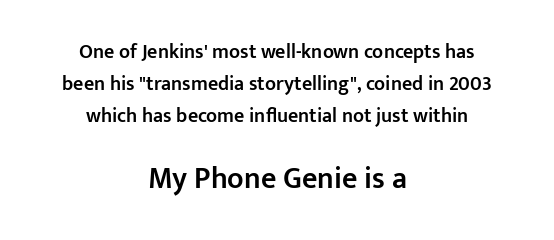
This is the regular roman posture of the typeface. In terms of letterform style, serifs are entirely absent. These lines are rendered in a variable-pitch font. Is the lower block the larger one? Yes — the lower block carries the bigger type. Alignment: centered.
